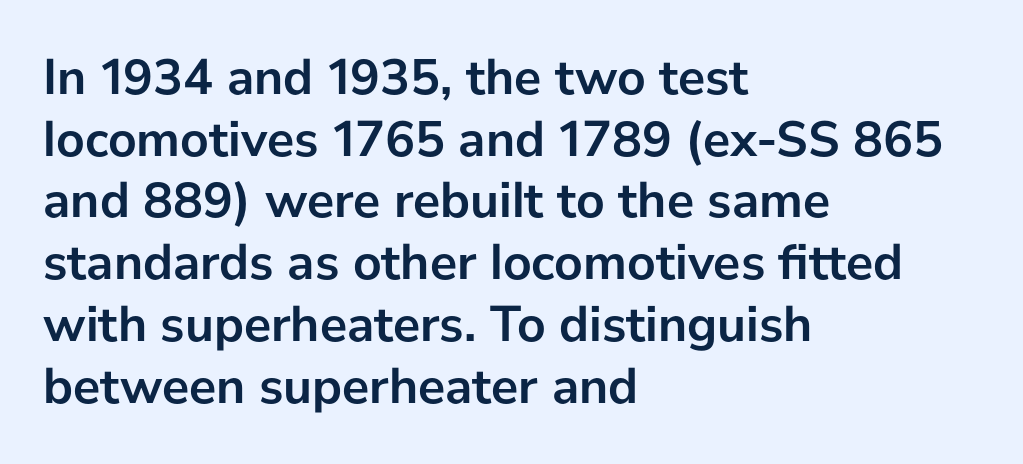
Q: Is the text bold? A: Yes.
Q: Is the text italic (slanted)? A: No, it is upright.
Q: Is the typeface a serif or a sans-serif typeface? A: Sans-serif.
Q: Is the text underlined? A: No.
Q: How is the paragraph aligned? A: Left-aligned.
Q: Is the spacing between letters normal or unusually wide? A: Normal.
Q: Width (condensed, normal, or wide)? A: Normal.
Q: Stroke contrast? A: Low.
Q: x-height? A: Medium.
Q: Monospaced? A: No.
